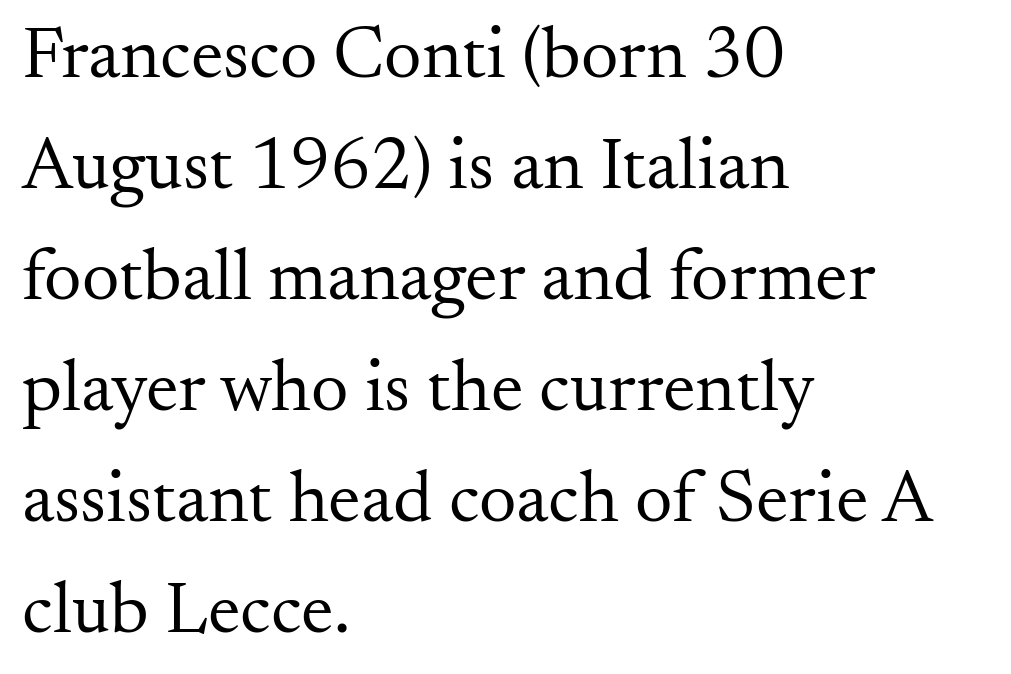
{"serif": "yes", "italic": "no", "bold": "no", "weight": "regular", "width": "normal", "stroke_contrast": "medium", "x_height": "small", "monospaced": "no", "underline": "no", "align": "left", "line_spacing": "normal", "line_spacing_ratio": 1.5, "letter_spacing": "normal", "letter_spacing_em": 0.0, "glyph_px": 74}
